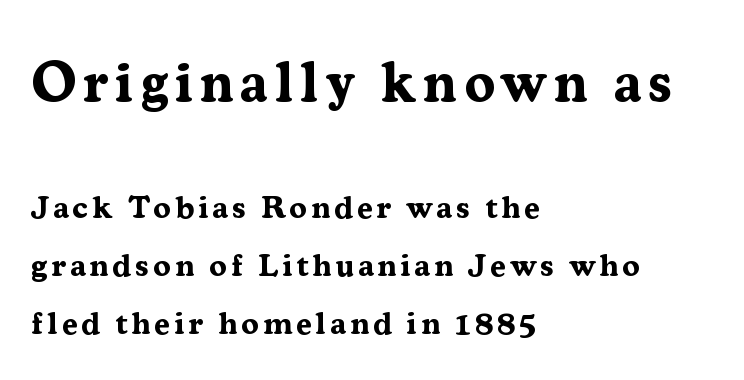
Q: Is the text bold? A: Yes.
Q: Is the text italic (slanted)? A: No, it is upright.
Q: Is the typeface a serif or a sans-serif typeface? A: Serif.
Q: Is the text underlined? A: No.
Q: How is the paragraph aligned? A: Left-aligned.
Q: Which block of text is set in a larger size, the first (top) or the second (bottom)? A: The first (top) one.
Q: Width (condensed, normal, or wide)? A: Normal.
Q: Stroke contrast? A: Medium.
Q: x-height? A: Medium.
Q: Monospaced? A: No.
